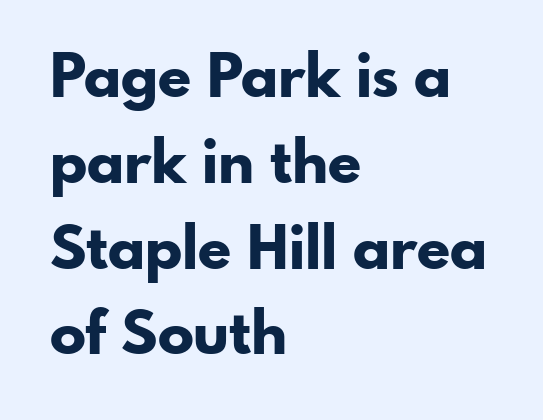
{"serif": "no", "italic": "no", "bold": "yes", "weight": "bold", "width": "normal", "stroke_contrast": "low", "x_height": "small", "monospaced": "no", "underline": "no", "align": "left", "line_spacing": "normal", "line_spacing_ratio": 1.43, "letter_spacing": "normal", "letter_spacing_em": 0.0, "glyph_px": 60}
